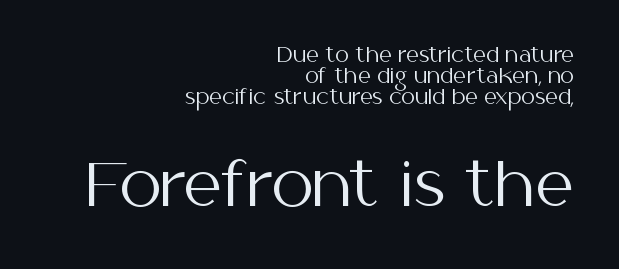
Is the letter spacing exaggerated? No — it looks like the ordinary default. Serif or sans? Sans — the stroke terminals are bare. Note: smaller setting up top, larger setting below. Has an underline been added? It has not.
